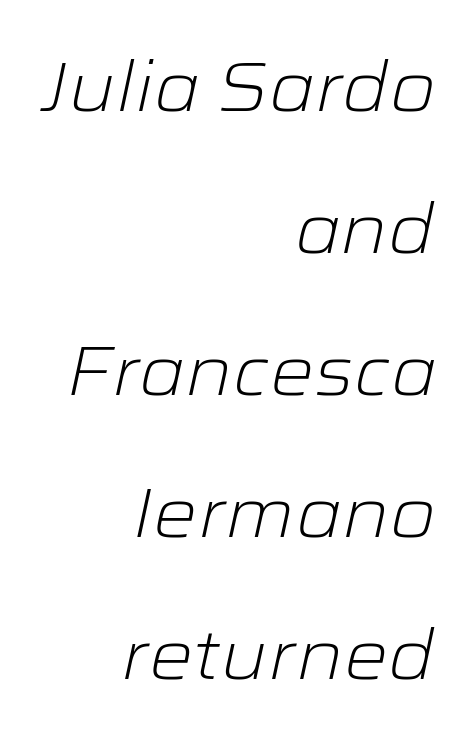
The image shows 70 px light, wide type, italic (leaning right); set right-aligned, loose line spacing (2.03x), normal letter spacing, not underlined; low stroke contrast and a medium x-height.
